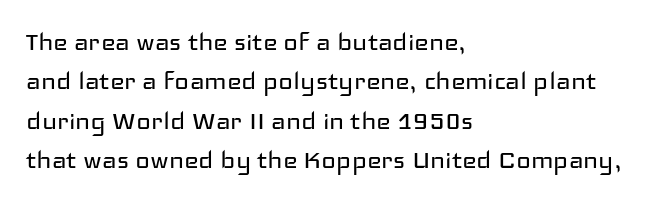
Q: Is the text bold? A: No.
Q: Is the text italic (slanted)? A: No, it is upright.
Q: Is the typeface a serif or a sans-serif typeface? A: Sans-serif.
Q: Is the text underlined? A: No.
Q: How is the paragraph aligned? A: Left-aligned.
Q: Is the spacing between letters normal or unusually wide? A: Normal.
Q: Is the spacing between lines tight, normal or loose? A: Normal.
Q: Width (condensed, normal, or wide)? A: Wide.
Q: Stroke contrast? A: Low.
Q: x-height? A: Medium.
Q: Monospaced? A: No.
